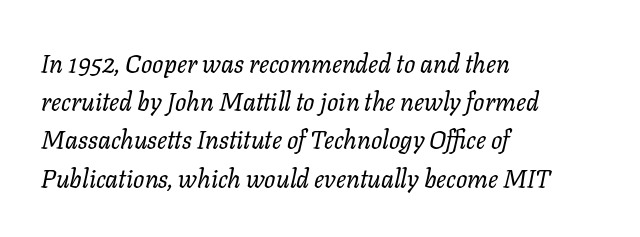
{"italic": "yes", "lean": "right", "slant_degrees": 11, "bold": "no", "underline": "no", "align": "left", "line_spacing": "normal", "line_spacing_ratio": 1.53, "letter_spacing": "normal", "letter_spacing_em": 0.0, "glyph_px": 25}
